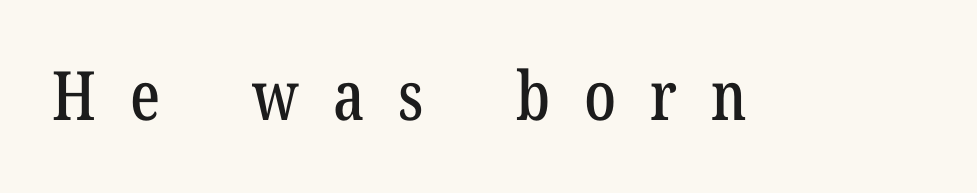
The image shows 68 px condensed serif type, upright; set unusually wide letter spacing (+0.5 em), not underlined; low stroke contrast and a medium x-height.
